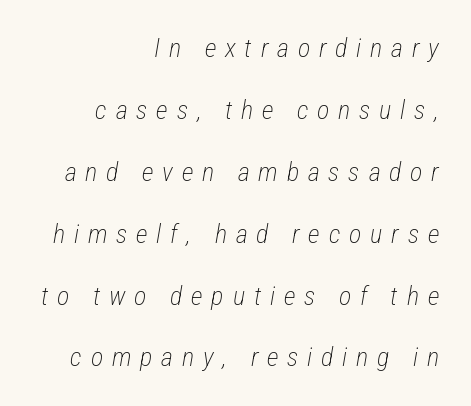
{"italic": "yes", "lean": "right", "slant_degrees": 12, "bold": "no", "underline": "no", "align": "right", "line_spacing": "loose", "line_spacing_ratio": 2.38, "letter_spacing": "wide", "letter_spacing_em": 0.34, "glyph_px": 26}
